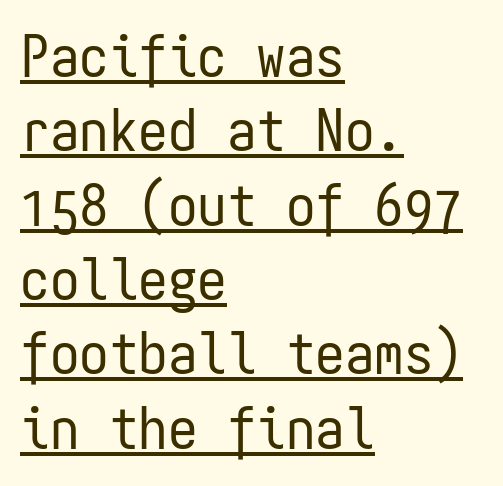
You could count columns in this text — the font is strictly monospaced. Leftover space on each line is placed entirely after the last word. Emphasis is given by a line drawn under the lettering. Each letter's strokes conclude bluntly, with no projecting serifs. The face used here is rendered with its standard letterfit. The weight would be labelled regular, book, light, or lighter still.
